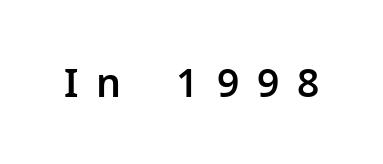
Q: Is the text italic (slanted)? A: No, it is upright.
Q: Is the typeface a serif or a sans-serif typeface? A: Sans-serif.
Q: Is the text underlined? A: No.
Q: Is the spacing between letters normal or unusually wide? A: Unusually wide.
Q: Width (condensed, normal, or wide)? A: Normal.
Q: Stroke contrast? A: Low.
Q: x-height? A: Medium.
Q: Monospaced? A: No.
